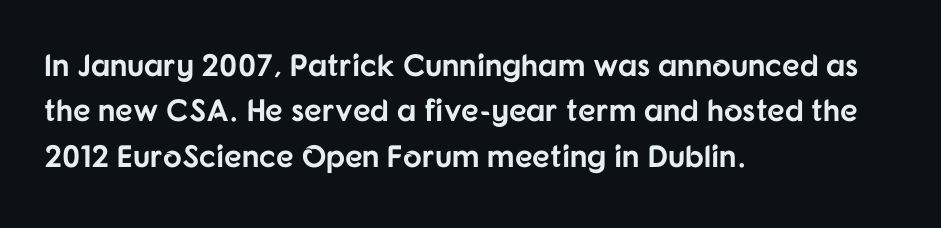
{"serif": "no", "italic": "no", "bold": "yes", "weight": "bold", "width": "normal", "stroke_contrast": "low", "x_height": "medium", "monospaced": "no", "underline": "no", "align": "left", "line_spacing": "normal", "line_spacing_ratio": 1.46, "letter_spacing": "normal", "letter_spacing_em": 0.0, "glyph_px": 31}
